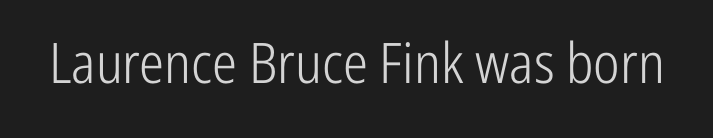
Q: Is the text bold? A: No.
Q: Is the text italic (slanted)? A: No, it is upright.
Q: Is the typeface a serif or a sans-serif typeface? A: Sans-serif.
Q: Is the text underlined? A: No.
Q: Is the spacing between letters normal or unusually wide? A: Normal.
Q: Width (condensed, normal, or wide)? A: Condensed.
Q: Stroke contrast? A: Low.
Q: x-height? A: Medium.
Q: Monospaced? A: No.
